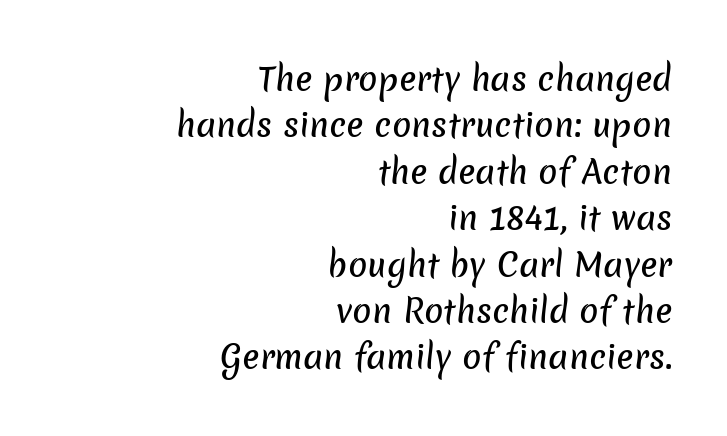
{"serif": "no", "width": "normal", "stroke_contrast": "low", "x_height": "medium", "monospaced": "no", "underline": "no", "align": "right", "line_spacing": "normal", "line_spacing_ratio": 1.45, "letter_spacing": "normal", "letter_spacing_em": 0.0, "glyph_px": 32}
